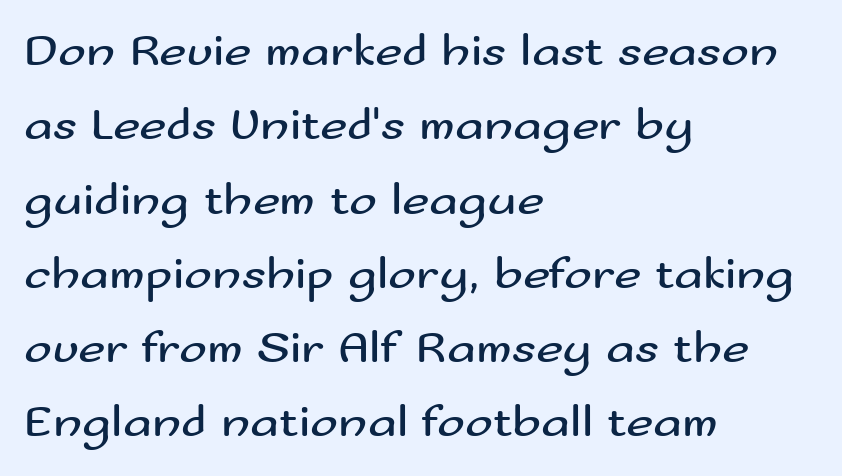
The image shows 47 px regular-weight, wide sans-serif type, upright; set left-aligned, normal line spacing (1.58x), normal letter spacing, not underlined; medium stroke contrast and a small x-height.
